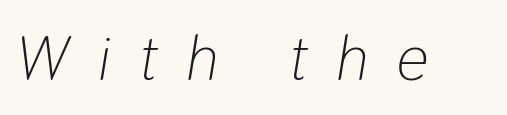
The image shows 63 px light, condensed type, italic (leaning right); set unusually wide letter spacing (+0.46 em), not underlined; low stroke contrast and a medium x-height.
